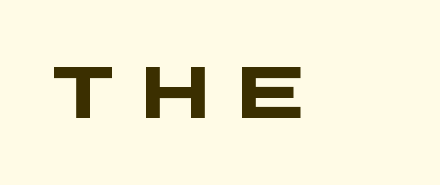
Q: Is the text bold? A: Yes.
Q: Is the typeface a serif or a sans-serif typeface? A: Sans-serif.
Q: Is the text underlined? A: No.
Q: How is the paragraph aligned? A: Left-aligned.
Q: Is the spacing between letters normal or unusually wide? A: Unusually wide.
Q: Width (condensed, normal, or wide)? A: Wide.
Q: Stroke contrast? A: Low.
Q: x-height? A: Large.
Q: Monospaced? A: No.
